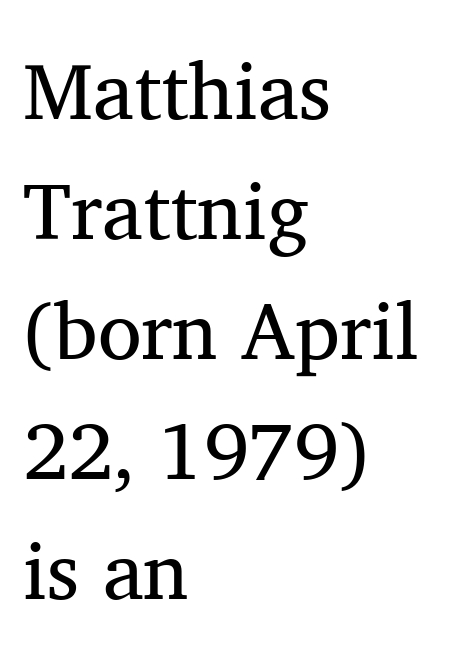
The image shows 80 px regular-weight serif type, upright; set left-aligned, normal line spacing (1.5x), normal letter spacing, not underlined; medium stroke contrast and a medium x-height.
